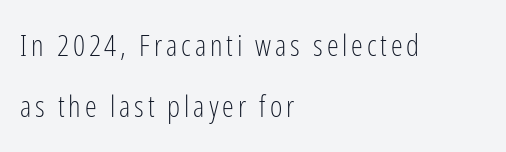
{"serif": "no", "italic": "no", "bold": "no", "weight": "light", "width": "condensed", "stroke_contrast": "low", "x_height": "medium", "monospaced": "no", "underline": "no", "align": "left", "line_spacing": "loose", "line_spacing_ratio": 2.05, "glyph_px": 30}
